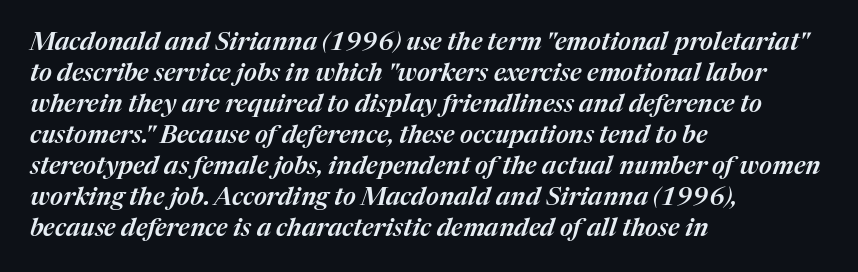
Q: Is the text italic (slanted)? A: Yes, it leans right by about 17 degrees.
Q: Is the text underlined? A: No.
Q: How is the paragraph aligned? A: Left-aligned.
Q: Is the spacing between letters normal or unusually wide? A: Normal.
